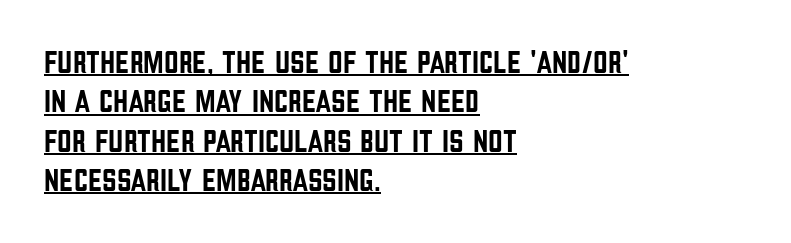
Q: Is the text italic (slanted)? A: No, it is upright.
Q: Is the typeface a serif or a sans-serif typeface? A: Sans-serif.
Q: Is the text underlined? A: Yes.
Q: How is the paragraph aligned? A: Left-aligned.
Q: Is the spacing between letters normal or unusually wide? A: Normal.
Q: Width (condensed, normal, or wide)? A: Condensed.
Q: Stroke contrast? A: Low.
Q: x-height? A: Large.
Q: Monospaced? A: No.
